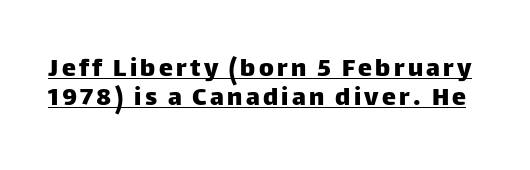
The image shows 28 px sans-serif type, upright; set tight line spacing (1.02x), underlined; low stroke contrast and a large x-height.
